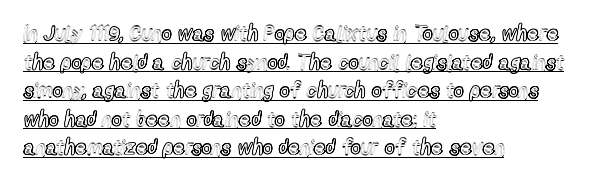
Q: Is the text italic (slanted)? A: Yes.
Q: Is the text underlined? A: Yes.
Q: How is the paragraph aligned? A: Left-aligned.
Q: Is the spacing between letters normal or unusually wide? A: Normal.
Q: Is the spacing between lines tight, normal or loose? A: Normal.
